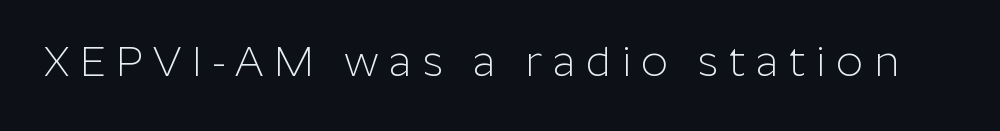
The image shows 42 px light sans-serif type, upright; set unusually wide letter spacing (+0.25 em), not underlined; low stroke contrast and a medium x-height.
